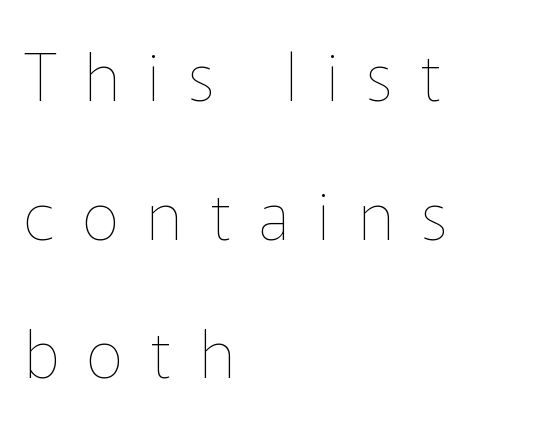
Q: Is the text bold? A: No.
Q: Is the text italic (slanted)? A: No, it is upright.
Q: Is the text underlined? A: No.
Q: How is the paragraph aligned? A: Left-aligned.
Q: Is the spacing between letters normal or unusually wide? A: Unusually wide.
Q: Is the spacing between lines tight, normal or loose? A: Loose.
Q: Width (condensed, normal, or wide)? A: Normal.
Q: Stroke contrast? A: Low.
Q: x-height? A: Medium.
Q: Monospaced? A: No.
